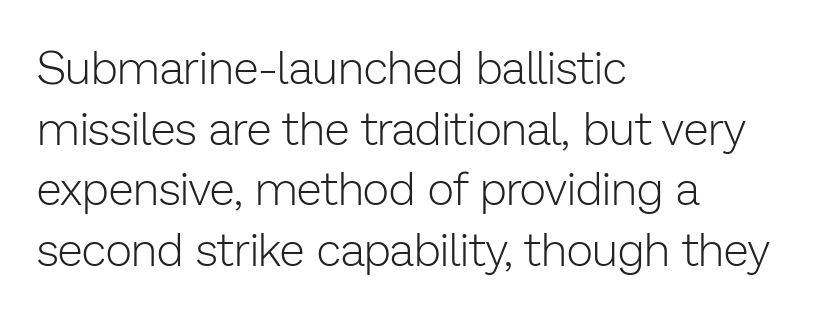
{"serif": "no", "italic": "no", "bold": "no", "weight": "light", "width": "normal", "stroke_contrast": "low", "x_height": "medium", "monospaced": "no", "underline": "no", "align": "left", "line_spacing": "normal", "line_spacing_ratio": 1.32, "letter_spacing": "normal", "letter_spacing_em": 0.0, "glyph_px": 46}
